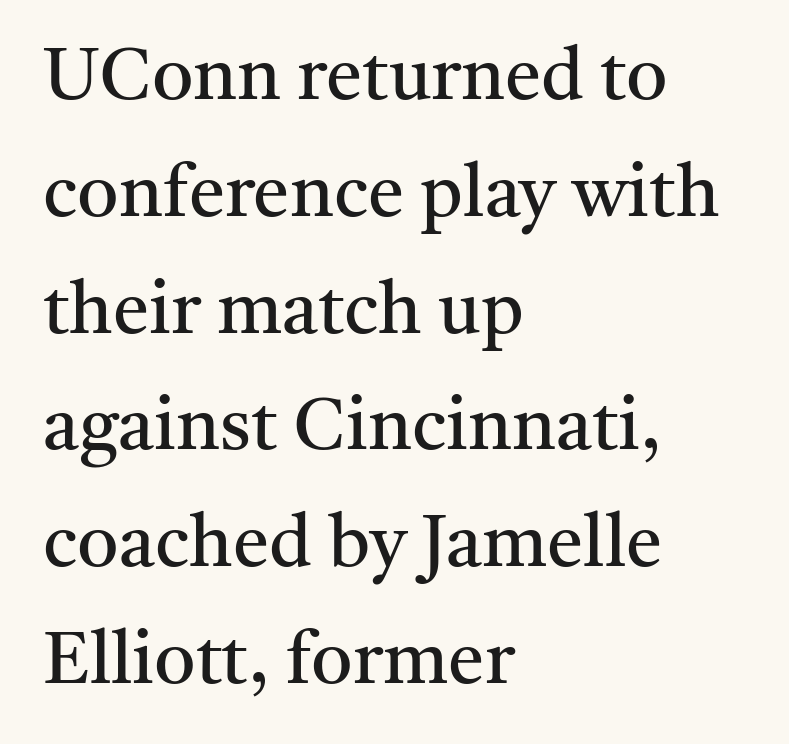
The image shows 73 px regular-weight serif type, upright; set left-aligned, normal line spacing (1.6x), normal letter spacing, not underlined; medium stroke contrast and a medium x-height.
